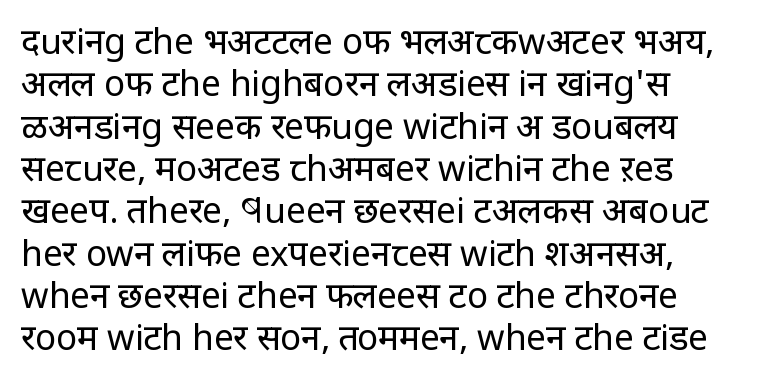
Serifs: no, the terminals of the letterforms are clean. Each letter keeps its own natural width here, so spacing adapts to shape. The string is rendered with underlining switched off. Observe the ordinary spacing: letters are neighbours, not strangers.
